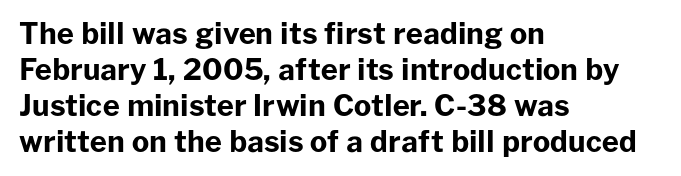
Heavy, bold letterforms. The typography opts for an upright posture over an oblique one. Words float on clear page, feet unadorned. Nope, no serifs anywhere on these letters. The tracking reads as untouched default to a designer's eye.
